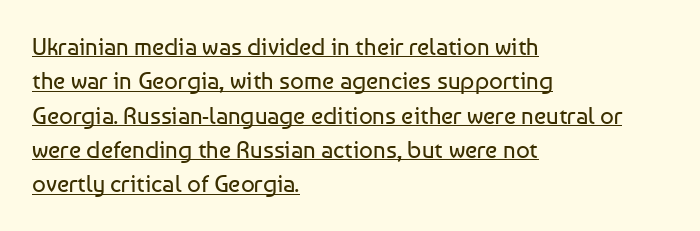
{"italic": "no", "bold": "no", "underline": "yes", "align": "left", "line_spacing": "normal", "line_spacing_ratio": 1.43, "letter_spacing": "normal", "letter_spacing_em": 0.0, "glyph_px": 24}
